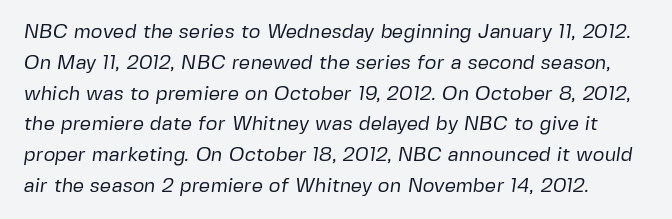
{"bold": "no", "underline": "no", "line_spacing": "normal", "line_spacing_ratio": 1.54, "letter_spacing": "normal", "letter_spacing_em": 0.0, "glyph_px": 20}
